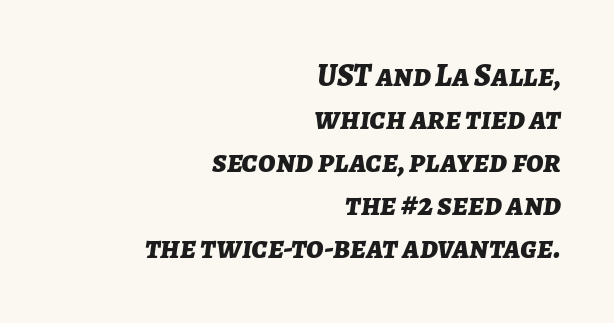
Q: Is the text bold? A: Yes.
Q: Is the text italic (slanted)? A: Yes, it leans right by about 7 degrees.
Q: Is the text underlined? A: No.
Q: How is the paragraph aligned? A: Right-aligned.
Q: Is the spacing between letters normal or unusually wide? A: Normal.
Q: Is the spacing between lines tight, normal or loose? A: Normal.
Q: Width (condensed, normal, or wide)? A: Normal.
Q: Stroke contrast? A: Low.
Q: x-height? A: Medium.
Q: Monospaced? A: No.
